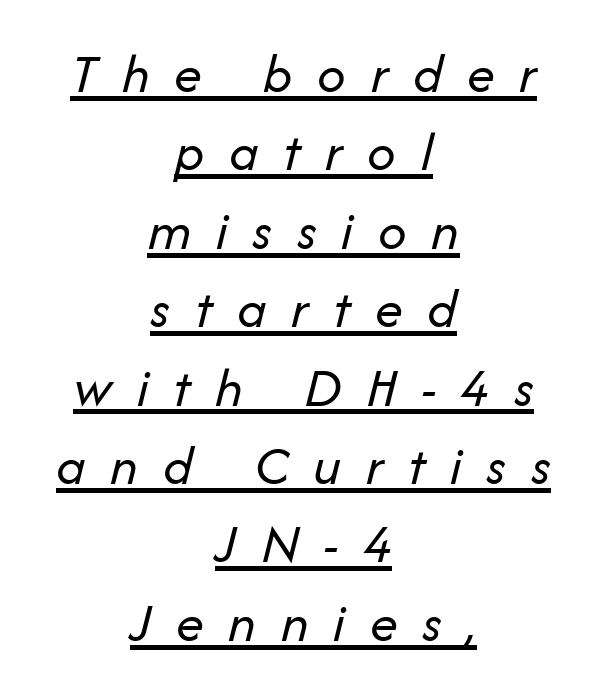
The image shows 56 px regular-weight type, italic (leaning right); set centered, normal line spacing (1.4x), unusually wide letter spacing (+0.44 em), underlined; low stroke contrast and a medium x-height.
